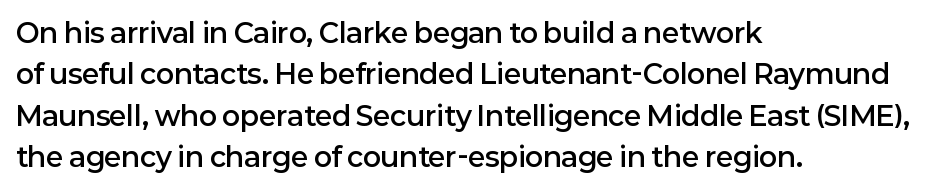
Q: Is the text bold? A: Semi-bold.
Q: Is the text italic (slanted)? A: No, it is upright.
Q: Is the text underlined? A: No.
Q: How is the paragraph aligned? A: Left-aligned.
Q: Is the spacing between letters normal or unusually wide? A: Normal.
Q: Is the spacing between lines tight, normal or loose? A: Normal.
